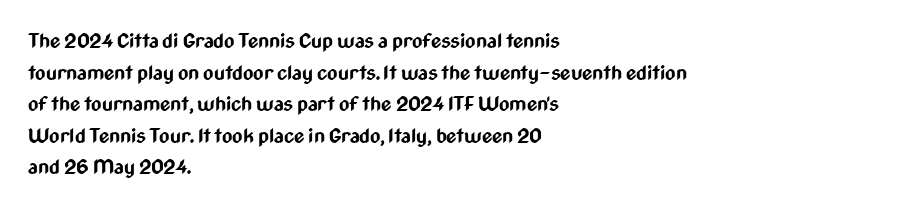
{"italic": "no", "bold": "yes", "underline": "no", "align": "left", "line_spacing": "normal", "line_spacing_ratio": 1.58, "letter_spacing": "normal", "letter_spacing_em": 0.0, "glyph_px": 20}
